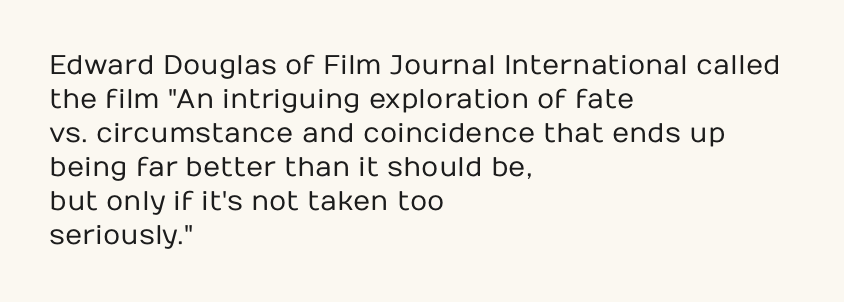
Q: Is the text bold? A: No.
Q: Is the text italic (slanted)? A: No, it is upright.
Q: Is the text underlined? A: No.
Q: How is the paragraph aligned? A: Left-aligned.
Q: Is the spacing between letters normal or unusually wide? A: Normal.
Q: Is the spacing between lines tight, normal or loose? A: Normal.
